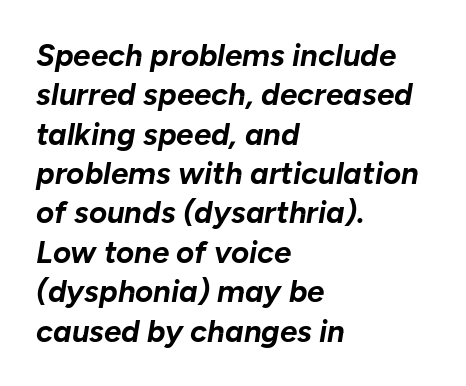
A full-strength bold gives these letters their thick strokes. Each row of text sits above clean, open space. Italic? Definitely — the glyphs are oblique. Do the characters align in a grid? No, the font is proportional.
